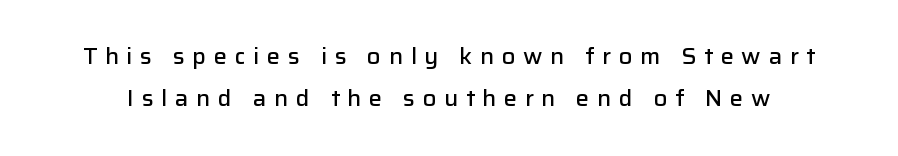
{"italic": "no", "bold": "semi", "underline": "no", "line_spacing": "loose", "line_spacing_ratio": 1.91, "letter_spacing": "wide", "letter_spacing_em": 0.35, "glyph_px": 22}
